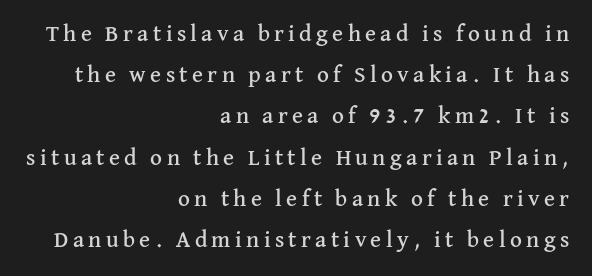
In CSS terms this would be text-align: right. The zone under the glyphs is completely vacant. These lines were composed using upright roman letters.
